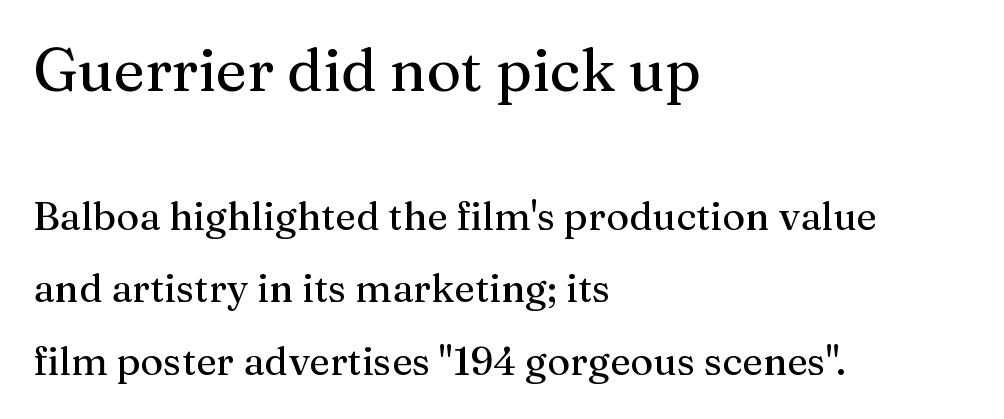
The image shows 59 px serif type, upright; set left-aligned, line spacing 1.87x, normal letter spacing, not underlined; the first (top) block is 1.51x larger; medium stroke contrast and a medium x-height.
